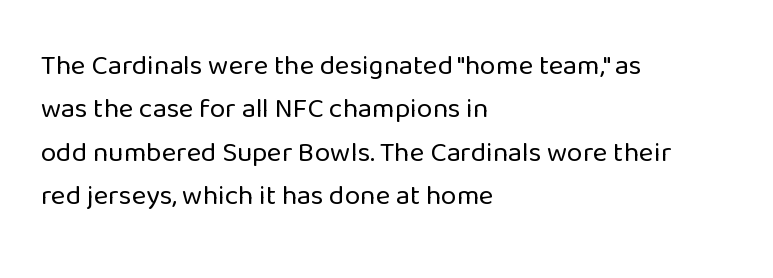
The image shows 28 px regular-weight sans-serif type, upright; set left-aligned, normal line spacing (1.55x), normal letter spacing, not underlined; low stroke contrast and a medium x-height.
